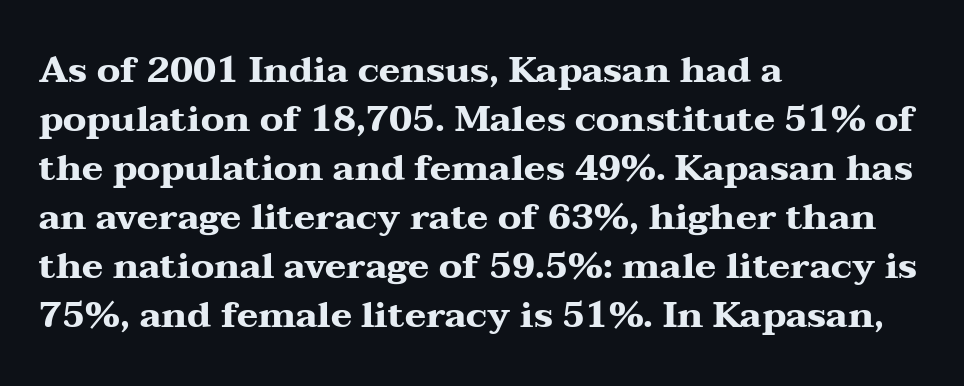
Q: Is the text bold? A: Yes.
Q: Is the text italic (slanted)? A: No, it is upright.
Q: Is the typeface a serif or a sans-serif typeface? A: Serif.
Q: Is the text underlined? A: No.
Q: How is the paragraph aligned? A: Left-aligned.
Q: Is the spacing between letters normal or unusually wide? A: Normal.
Q: Is the spacing between lines tight, normal or loose? A: Normal.
Q: Width (condensed, normal, or wide)? A: Wide.
Q: Stroke contrast? A: Medium.
Q: x-height? A: Medium.
Q: Monospaced? A: No.
